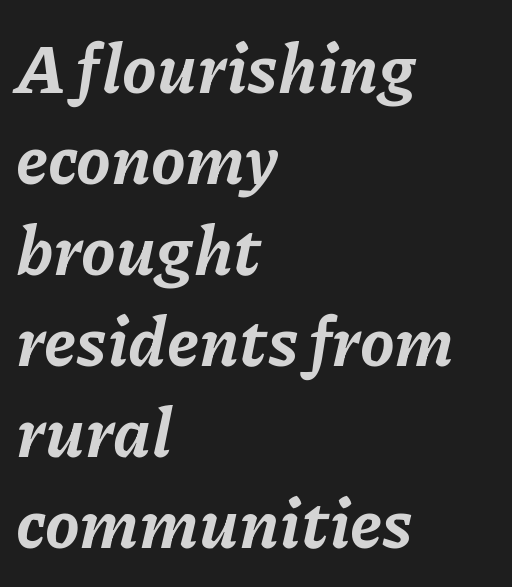
Q: Is the text bold? A: Yes.
Q: Is the text italic (slanted)? A: Yes, it leans right by about 11 degrees.
Q: Is the text underlined? A: No.
Q: How is the paragraph aligned? A: Left-aligned.
Q: Is the spacing between letters normal or unusually wide? A: Normal.
Q: Is the spacing between lines tight, normal or loose? A: Normal.
Q: Width (condensed, normal, or wide)? A: Normal.
Q: Stroke contrast? A: Low.
Q: x-height? A: Medium.
Q: Monospaced? A: No.
